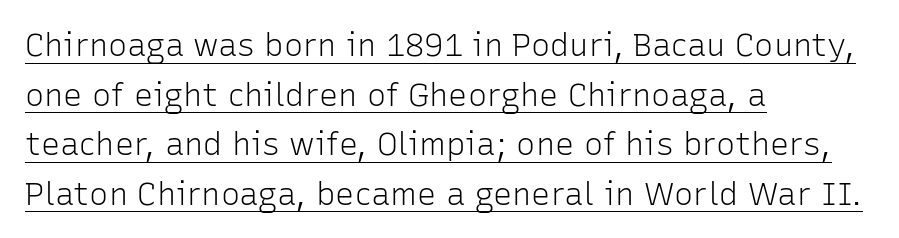
Looks like regular typesetting: each glyph gets only the width it needs. The weight tops out at a normal text grade. Decoration check: the copy is underlined. Quick note: interline space is typical.
